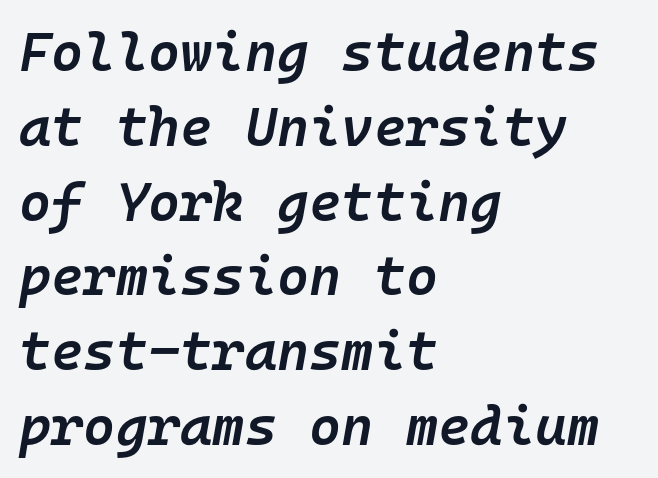
The image shows 55 px semibold type, italic (leaning right), monospaced; set left-aligned, normal line spacing (1.36x), normal letter spacing, not underlined; low stroke contrast and a medium x-height.
